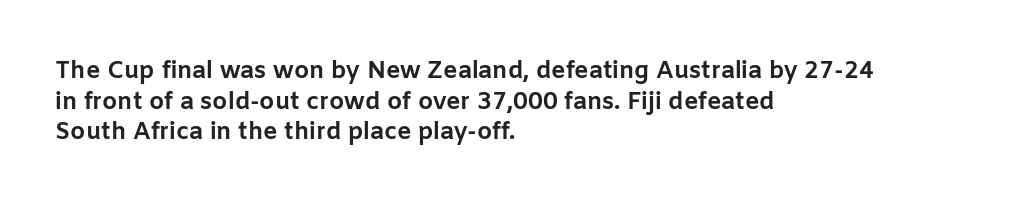
Summary of weight: heavy, a full bold. Tracking value appears to be zero — textbook default spacing. No italicization has been applied; the sample stays upright. The words here are not underlined. A normal amount of white space separates one row of letters from the next.
